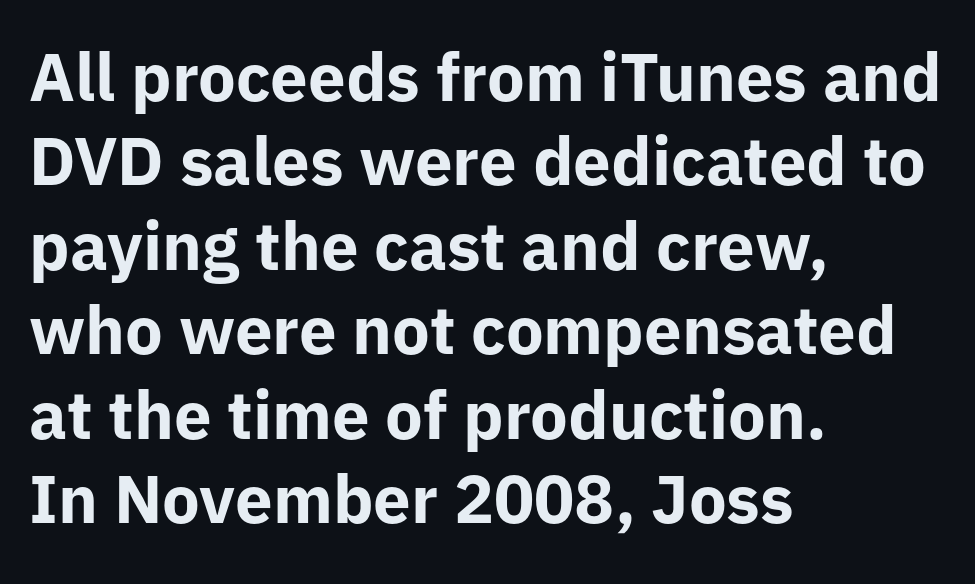
The image shows 67 px bold sans-serif type, upright; set left-aligned, normal line spacing (1.26x), normal letter spacing, not underlined; low stroke contrast and a medium x-height.
